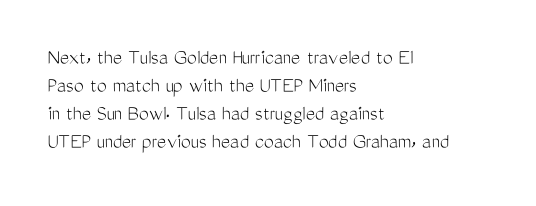
The image shows 22 px text type, upright; set left-aligned, normal line spacing (1.28x), normal letter spacing, not underlined.
